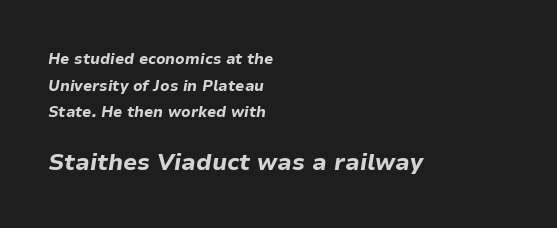
The image shows 23 px bold type, italic (leaning right); set left-aligned, line spacing 1.78x, normal letter spacing, not underlined; the second (bottom) block is 1.53x larger.
